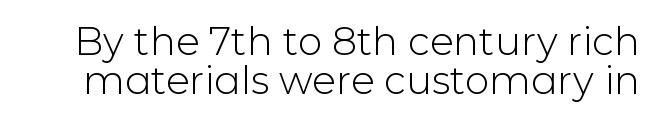
{"serif": "no", "italic": "no", "bold": "no", "weight": "light", "width": "normal", "stroke_contrast": "low", "x_height": "medium", "monospaced": "no", "underline": "no", "line_spacing": "tight", "line_spacing_ratio": 1.0, "letter_spacing": "normal", "letter_spacing_em": 0.0, "glyph_px": 39}
